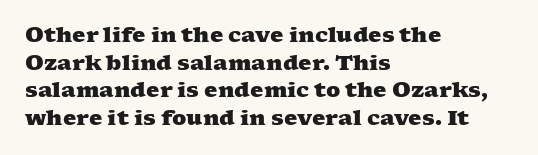
Q: Is the text bold? A: Yes.
Q: Is the text underlined? A: No.
Q: How is the paragraph aligned? A: Left-aligned.
Q: Is the spacing between letters normal or unusually wide? A: Normal.
Q: Is the spacing between lines tight, normal or loose? A: Normal.
